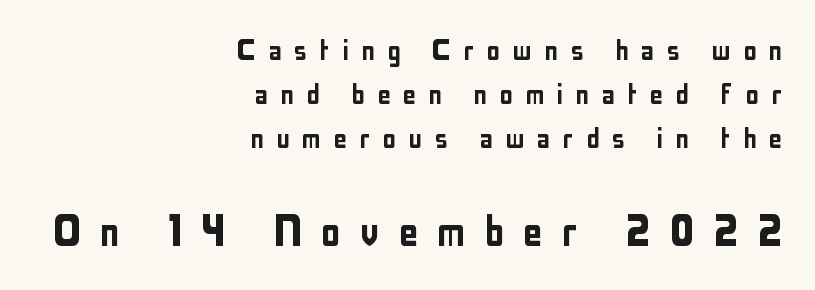
{"serif": "no", "italic": "no", "width": "condensed", "stroke_contrast": "low", "x_height": "medium", "monospaced": "no", "underline": "no", "align": "right", "line_spacing": "normal", "line_spacing_ratio": 1.3, "letter_spacing": "wide", "letter_spacing_em": 0.36, "larger_block": "second", "size_ratio": 1.5, "glyph_px": 51}
